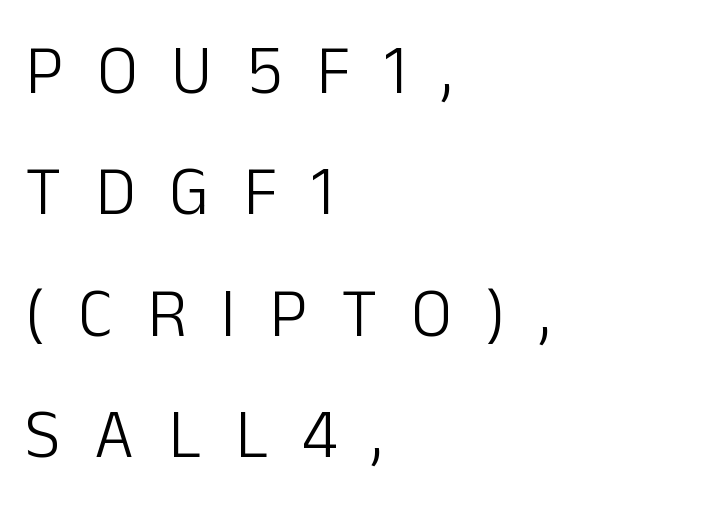
The strip under each line holds only bare page. The face used here is rendered with a markedly widened letterfit. No italicization has been applied; the sample stays upright. A light-to-regular cut is what we see here. You can tell from the bare stems that sans-serif type was used.
